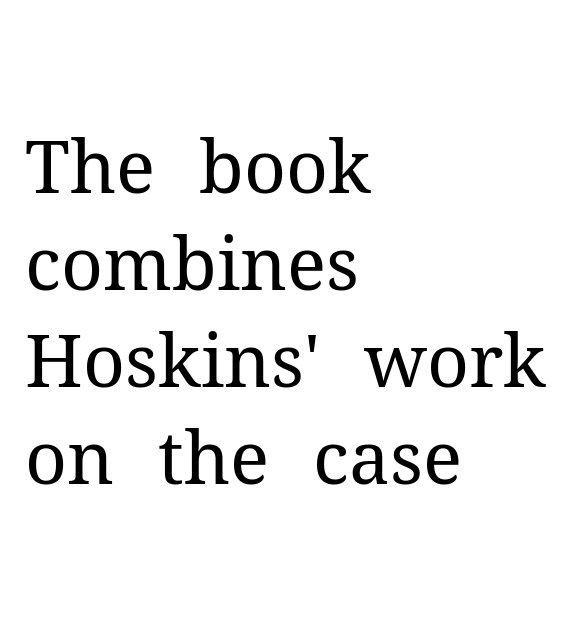
The rendering uses a moderate line-height, typical for paragraphs. Think of a printed novel: that variable character pitch is what you see here. The letters stand straight up with perfectly vertical stems. The string is rendered with underlining switched off. Small tapered or slab feet sit at the stroke ends, so this counts as serif. Each word holds together tightly as a unit, with standard inter-letter gaps.
